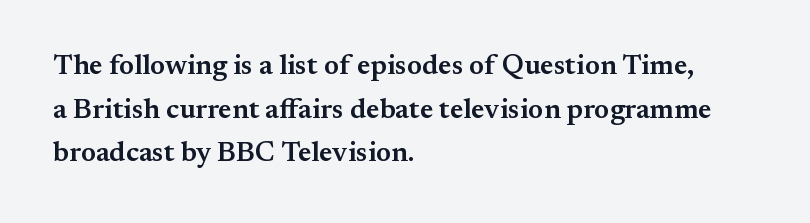
The image shows 28 px semibold serif type, upright; set left-aligned, normal line spacing (1.56x), normal letter spacing, not underlined; medium stroke contrast and a small x-height.
